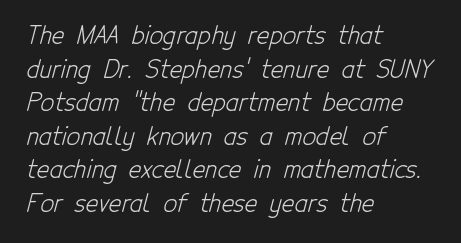
The image shows 24 px text type; set left-aligned, normal line spacing (1.4x), normal letter spacing, not underlined.
